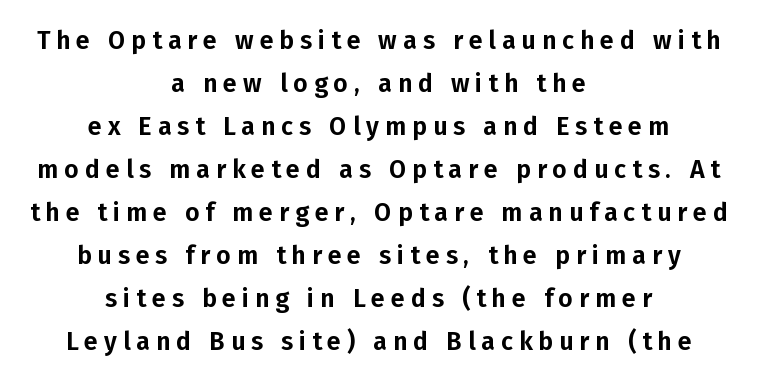
{"italic": "no", "underline": "no", "align": "center", "line_spacing_ratio": 1.72, "letter_spacing": "wide", "letter_spacing_em": 0.24, "glyph_px": 25}
